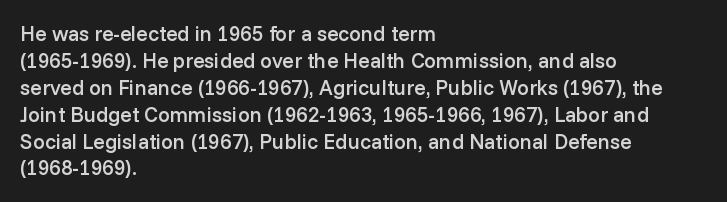
The image shows 21 px text type, upright; set left-aligned, normal line spacing (1.28x), normal letter spacing, not underlined.
